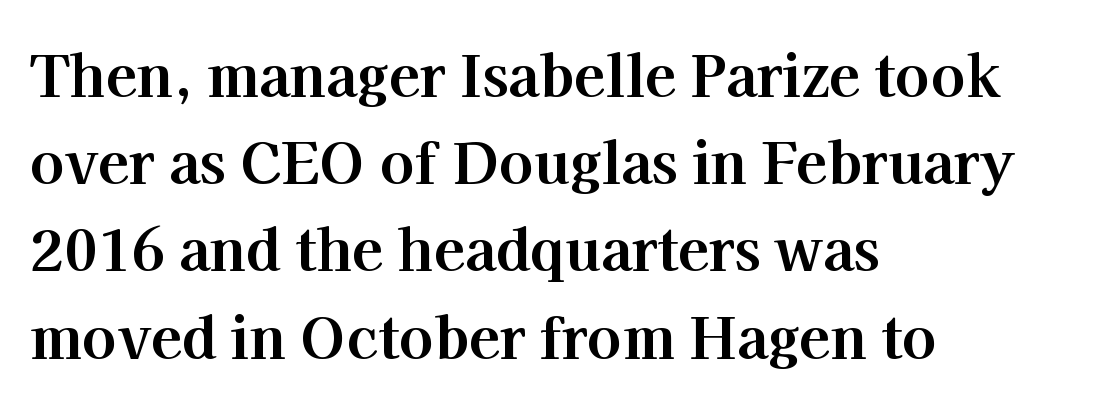
Q: Is the text bold? A: Yes.
Q: Is the text italic (slanted)? A: No, it is upright.
Q: Is the typeface a serif or a sans-serif typeface? A: Serif.
Q: Is the text underlined? A: No.
Q: How is the paragraph aligned? A: Left-aligned.
Q: Is the spacing between letters normal or unusually wide? A: Normal.
Q: Is the spacing between lines tight, normal or loose? A: Normal.
Q: Width (condensed, normal, or wide)? A: Normal.
Q: Stroke contrast? A: High.
Q: x-height? A: Medium.
Q: Monospaced? A: No.
